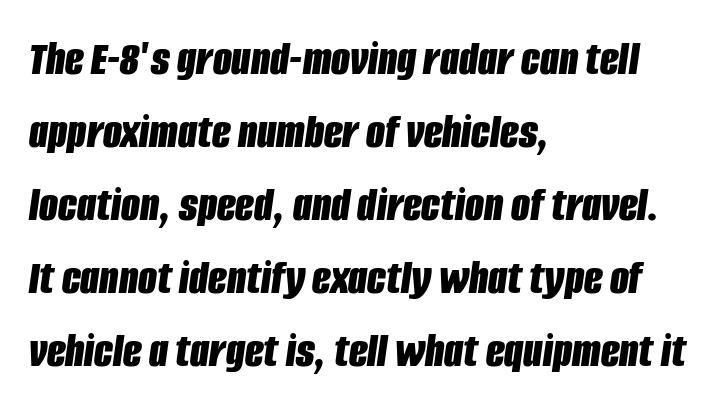
The image shows 49 px bold, condensed type, italic (leaning right); set left-aligned, normal line spacing (1.49x), normal letter spacing, not underlined; low stroke contrast and a large x-height.
